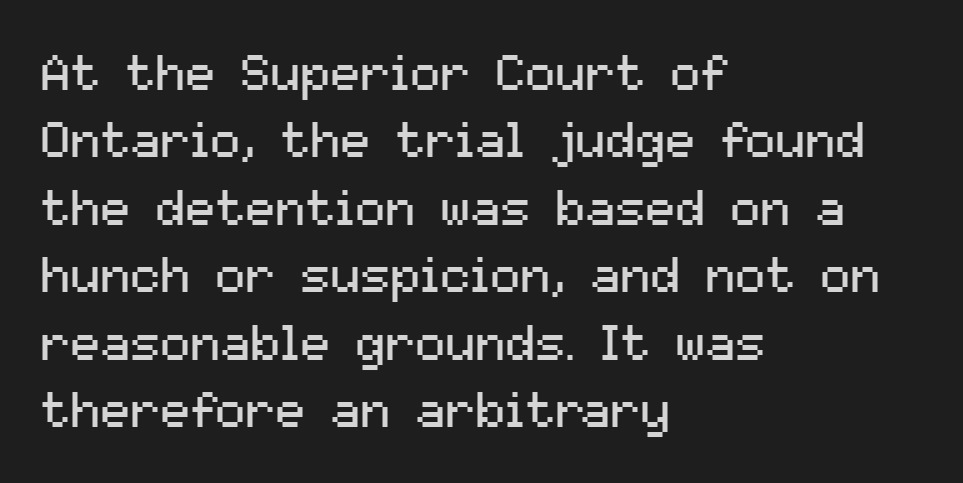
Short and long lines alike share a common starting point at left. This is the regular roman posture of the typeface. In terms of letterspacing, this is plain default setting. Line spacing here is normal. Think standard paragraph weight, or any step lighter than that. Stroke terminals: plain, sans-serif.
